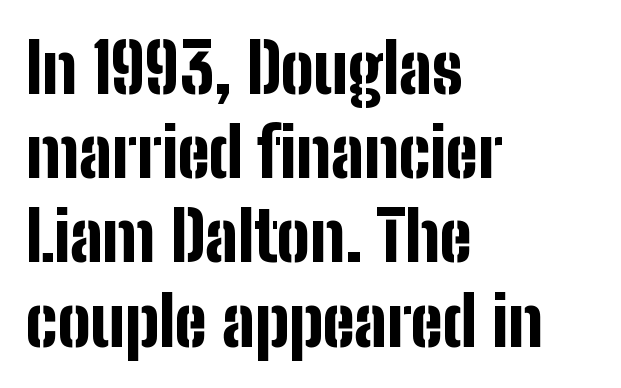
The image shows 69 px bold, condensed sans-serif type, upright; set left-aligned, line spacing 1.22x, normal letter spacing, not underlined; low stroke contrast and a medium x-height.
